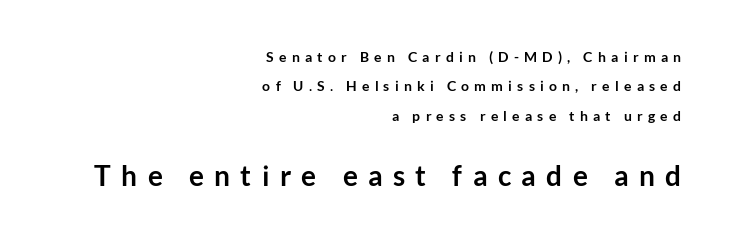
The image shows 28 px semibold sans-serif type, upright; set right-aligned, loose line spacing (2.09x), unusually wide letter spacing (+0.37 em), not underlined; the second (bottom) block is 2.0x larger; low stroke contrast and a medium x-height.
